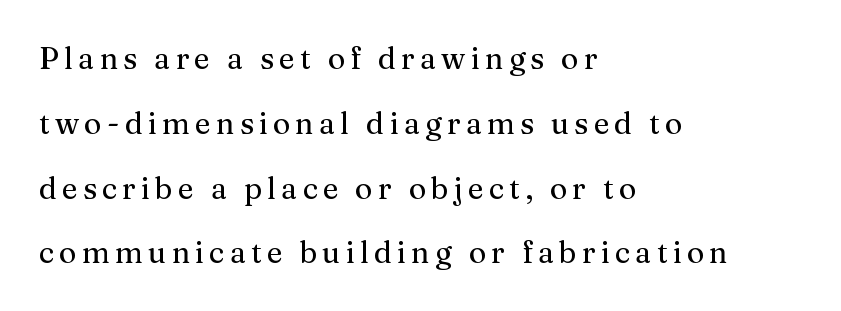
The image shows 30 px serif type, upright; set left-aligned, loose line spacing (2.16x), not underlined; medium stroke contrast and a medium x-height.
